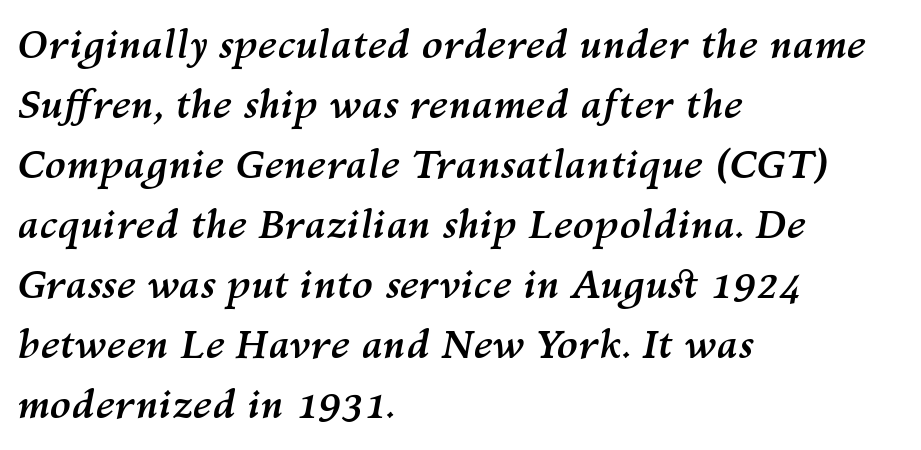
The image shows 39 px semibold type, italic (leaning right); set left-aligned, normal line spacing (1.54x), normal letter spacing, not underlined; medium stroke contrast and a medium x-height.
